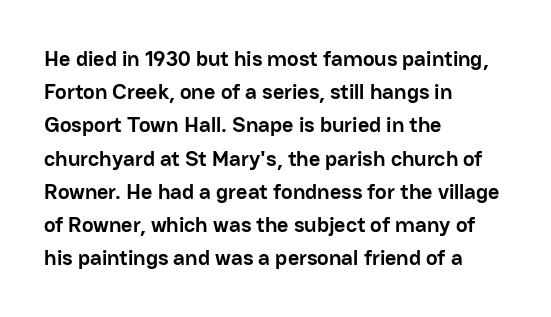
The image shows 22 px bold type, upright; set left-aligned, normal line spacing (1.51x), normal letter spacing, not underlined.
